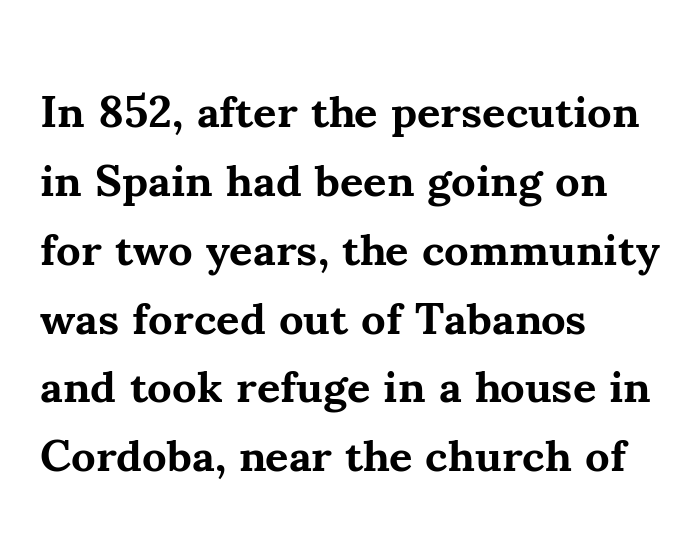
Q: Is the text bold? A: Yes.
Q: Is the text italic (slanted)? A: No, it is upright.
Q: Is the typeface a serif or a sans-serif typeface? A: Serif.
Q: Is the text underlined? A: No.
Q: How is the paragraph aligned? A: Left-aligned.
Q: Is the spacing between letters normal or unusually wide? A: Normal.
Q: Is the spacing between lines tight, normal or loose? A: Normal.
Q: Width (condensed, normal, or wide)? A: Normal.
Q: Stroke contrast? A: Medium.
Q: x-height? A: Small.
Q: Monospaced? A: No.
